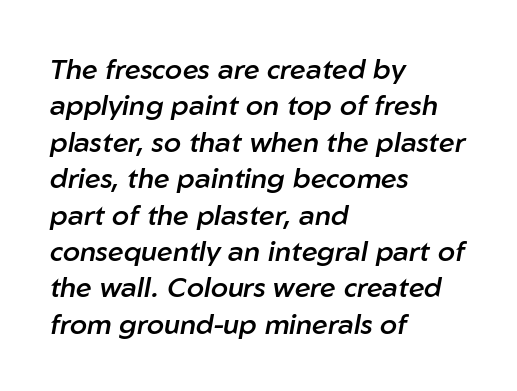
The image shows 28 px semibold type, italic (leaning right); set left-aligned, normal line spacing (1.3x), normal letter spacing, not underlined; low stroke contrast and a medium x-height.
